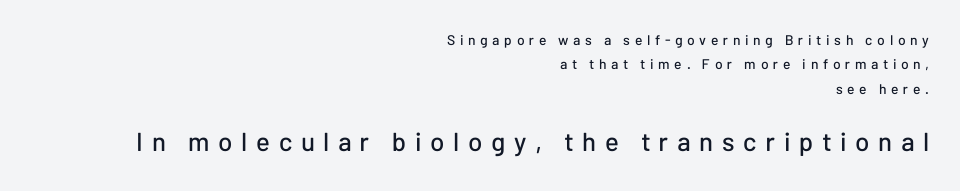
Spacing between characters has been opened up far beyond the box default. These lines are set flush right with a ragged left edge. This layout puts the modest block above and the oversized block below. Is there any slant? The stems are plumb.
